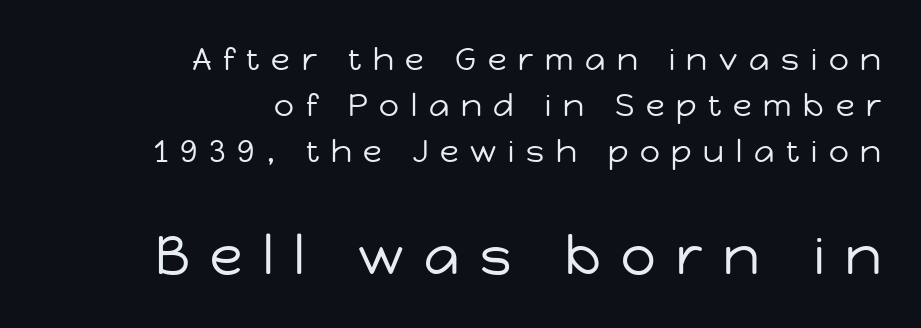
{"serif": "no", "italic": "no", "bold": "no", "weight": "regular", "width": "normal", "stroke_contrast": "low", "x_height": "medium", "monospaced": "no", "underline": "no", "align": "right", "line_spacing": "normal", "line_spacing_ratio": 1.49, "letter_spacing": "wide", "letter_spacing_em": 0.38, "larger_block": "second", "size_ratio": 1.74, "glyph_px": 54}
